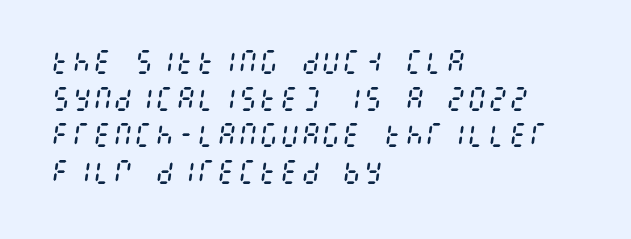
{"italic": "yes", "lean": "right", "slant_degrees": 8, "bold": "no", "underline": "no", "align": "left", "line_spacing": "normal", "line_spacing_ratio": 1.41, "letter_spacing": "normal", "letter_spacing_em": 0.0, "glyph_px": 26}
